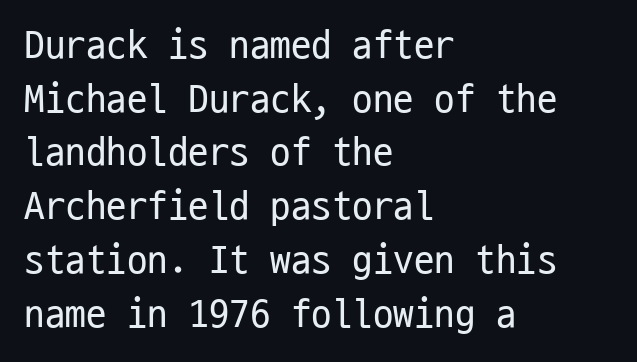
The image shows 41 px regular-weight, condensed sans-serif type, upright, monospaced; set left-aligned, normal line spacing (1.31x), normal letter spacing, not underlined; low stroke contrast and a medium x-height.
